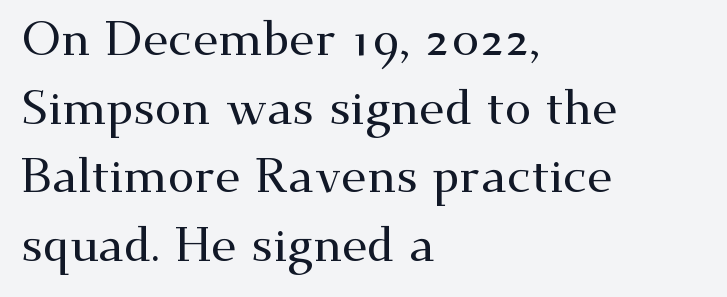
{"serif": "yes", "italic": "no", "width": "wide", "stroke_contrast": "medium", "x_height": "small", "monospaced": "no", "underline": "no", "align": "left", "line_spacing": "normal", "line_spacing_ratio": 1.43, "letter_spacing": "normal", "letter_spacing_em": 0.0, "glyph_px": 48}
